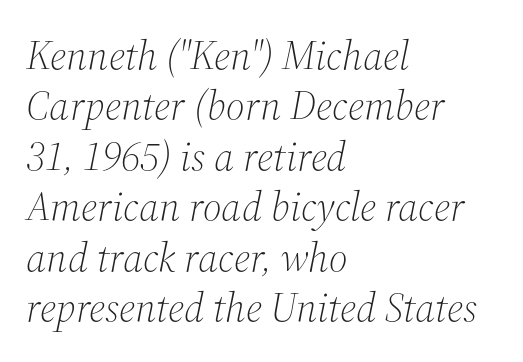
{"serif": "yes", "italic": "yes", "lean": "right", "slant_degrees": 12, "bold": "no", "weight": "light", "width": "normal", "stroke_contrast": "medium", "x_height": "medium", "monospaced": "no", "underline": "no", "align": "left", "line_spacing_ratio": 1.23, "letter_spacing": "normal", "letter_spacing_em": 0.0, "glyph_px": 41}
